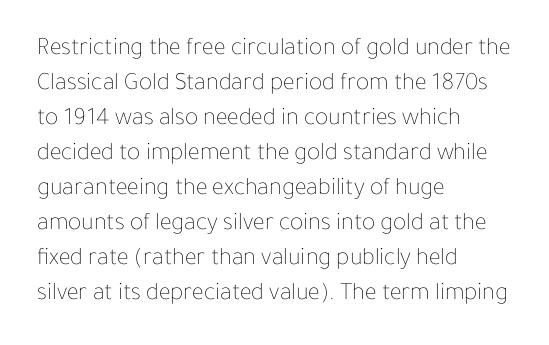
{"italic": "no", "bold": "no", "underline": "no", "align": "left", "line_spacing": "normal", "line_spacing_ratio": 1.4, "letter_spacing": "normal", "letter_spacing_em": 0.0, "glyph_px": 25}
